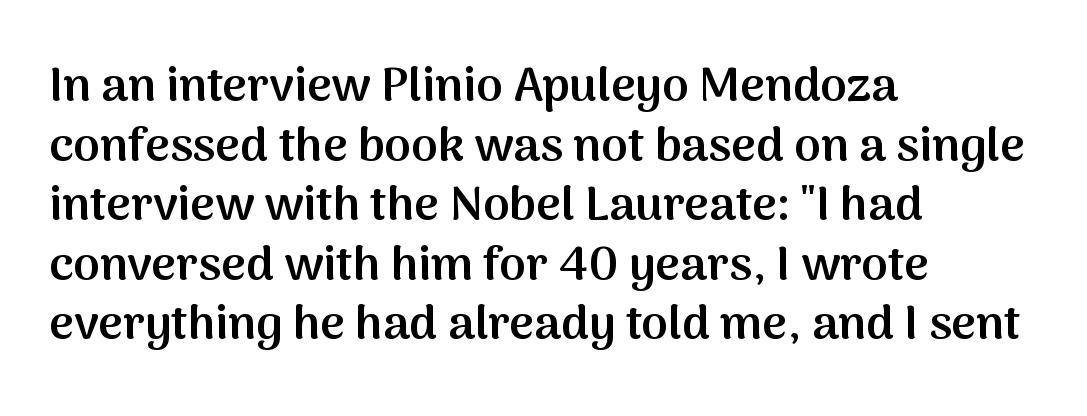
Q: Is the text bold? A: Semi-bold.
Q: Is the text italic (slanted)? A: No, it is upright.
Q: Is the typeface a serif or a sans-serif typeface? A: Sans-serif.
Q: Is the text underlined? A: No.
Q: How is the paragraph aligned? A: Left-aligned.
Q: Is the spacing between letters normal or unusually wide? A: Normal.
Q: Width (condensed, normal, or wide)? A: Normal.
Q: Stroke contrast? A: Medium.
Q: x-height? A: Medium.
Q: Monospaced? A: No.
